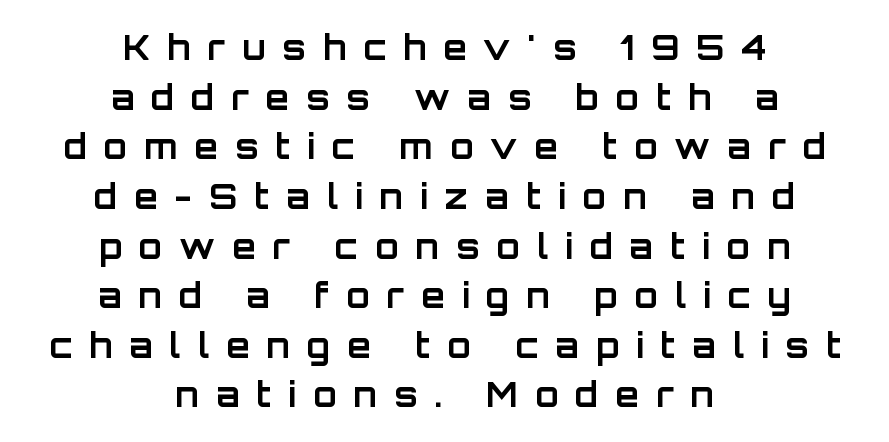
The image shows 34 px bold sans-serif type, upright; set centered, normal line spacing (1.46x), unusually wide letter spacing (+0.5 em), not underlined; low stroke contrast and a large x-height.
